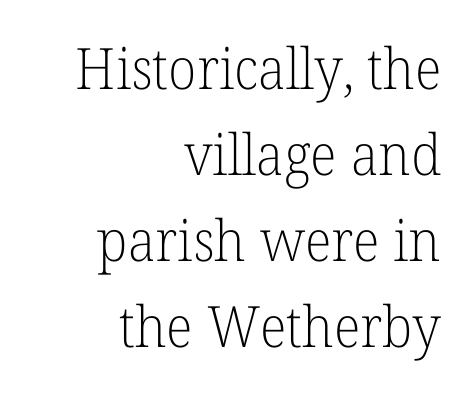
This is serif lettering, the kind often seen in printed books. Check the space under the baseline: it is left empty. These lines sit exactly where default settings would place them. Stems here are at most as thick as an everyday book face. A roman cut, with each character standing at attention. Where is the straight margin? On the right.
